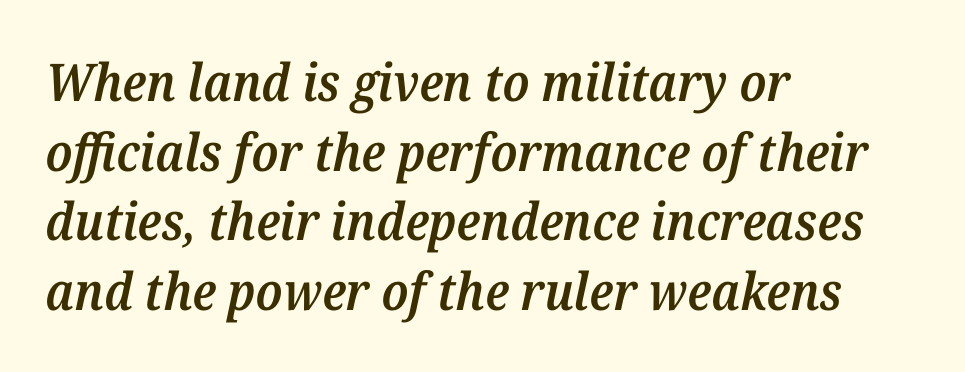
A bare baseline throughout the passage. Do the characters align in a grid? No, the font is proportional. Slightly chunky letters — semibold, I'd say, not full bold. The rendering applies a slant to the glyphs. Nothing unusual about the tracking: characters are spaced as the font intends.
